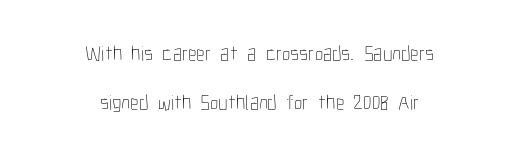
Is the type heavy? It reads as light-to-regular instead. This block would shrink considerably if given ordinary leading; it's expanded now. This sample is center-justified, so both line endings float freely. Lines of text with bare space underneath. Unlike italic type, these characters show no tilt at all. How are the letters spaced? Ordinarily, with no added tracking.
